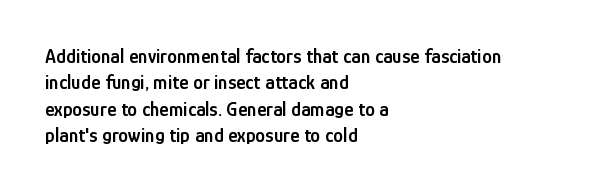
Q: Is the text bold? A: Semi-bold.
Q: Is the text italic (slanted)? A: No, it is upright.
Q: Is the text underlined? A: No.
Q: How is the paragraph aligned? A: Left-aligned.
Q: Is the spacing between letters normal or unusually wide? A: Normal.
Q: Is the spacing between lines tight, normal or loose? A: Normal.
